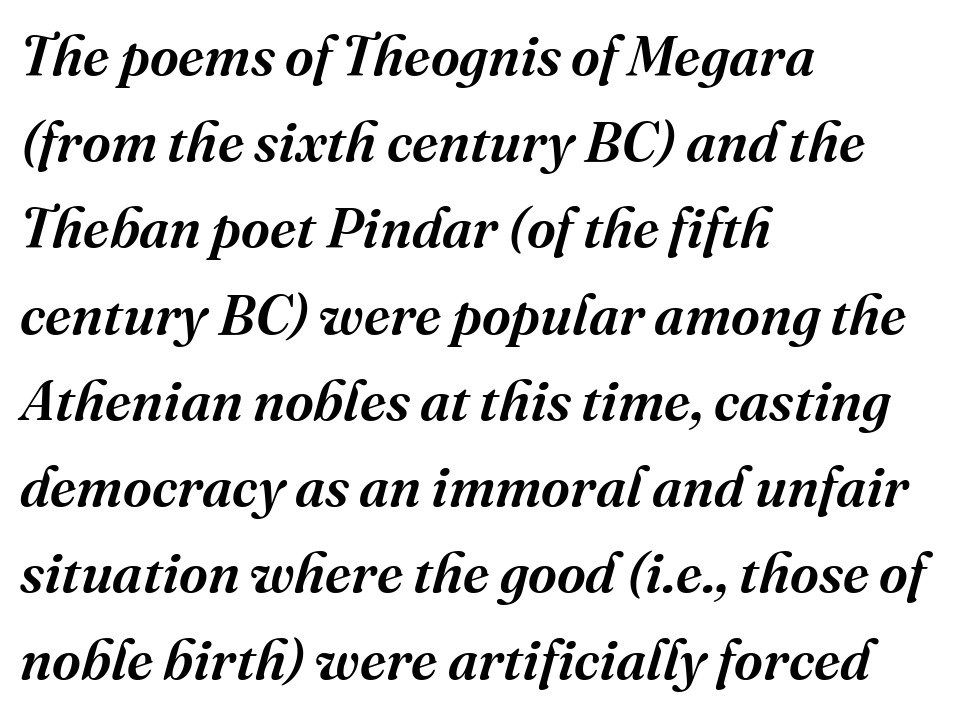
The image shows 56 px semibold serif type, italic (leaning right); set left-aligned, normal line spacing (1.54x), normal letter spacing, not underlined; medium stroke contrast and a medium x-height.
